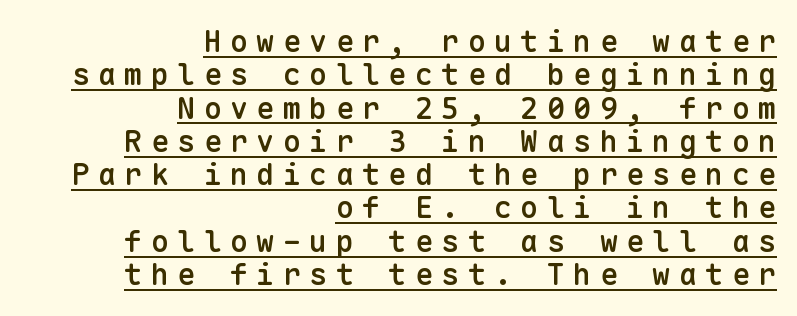
Q: Is the text bold? A: Semi-bold.
Q: Is the text italic (slanted)? A: No, it is upright.
Q: Is the typeface a serif or a sans-serif typeface? A: Sans-serif.
Q: Is the text underlined? A: Yes.
Q: How is the paragraph aligned? A: Right-aligned.
Q: Is the spacing between letters normal or unusually wide? A: Unusually wide.
Q: Is the spacing between lines tight, normal or loose? A: Tight.
Q: Width (condensed, normal, or wide)? A: Normal.
Q: Stroke contrast? A: Low.
Q: x-height? A: Medium.
Q: Monospaced? A: Yes.
